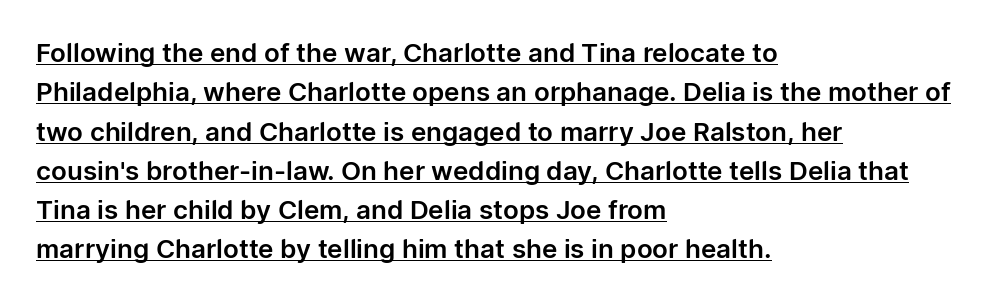
The image shows 26 px text type, upright; set left-aligned, normal line spacing (1.51x), normal letter spacing, underlined.
